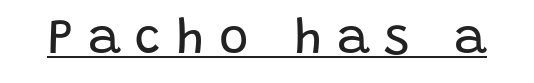
{"serif": "no", "italic": "no", "bold": "no", "weight": "regular", "width": "normal", "stroke_contrast": "low", "x_height": "large", "monospaced": "no", "underline": "yes", "letter_spacing": "wide", "letter_spacing_em": 0.3, "glyph_px": 50}
